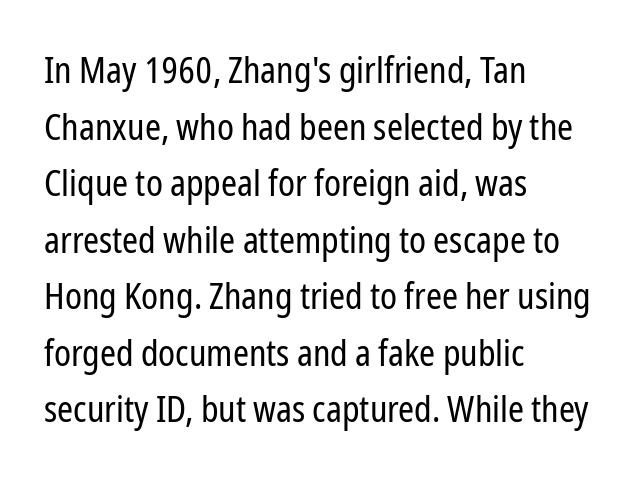
{"serif": "no", "italic": "no", "bold": "no", "weight": "regular", "width": "condensed", "stroke_contrast": "low", "x_height": "medium", "monospaced": "no", "underline": "no", "align": "left", "line_spacing": "normal", "line_spacing_ratio": 1.57, "letter_spacing": "normal", "letter_spacing_em": 0.0, "glyph_px": 36}
